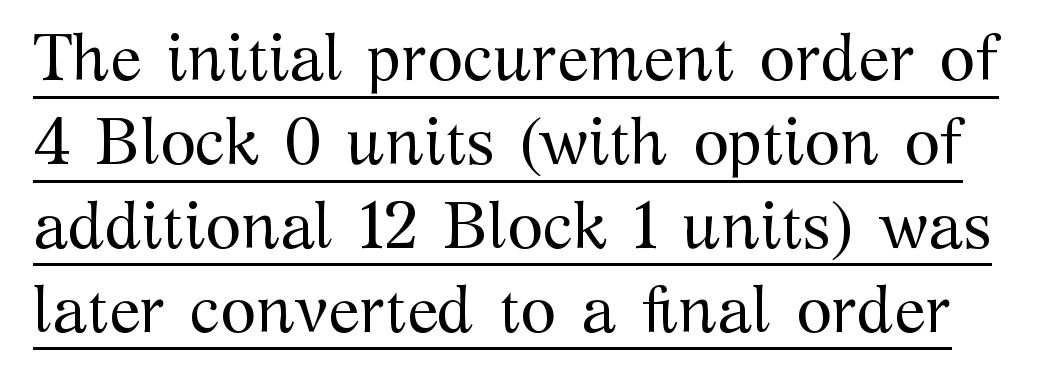
{"serif": "yes", "italic": "no", "bold": "no", "weight": "regular", "width": "normal", "stroke_contrast": "medium", "x_height": "medium", "monospaced": "no", "underline": "yes", "line_spacing": "normal", "line_spacing_ratio": 1.29, "letter_spacing": "normal", "letter_spacing_em": 0.0, "glyph_px": 65}
